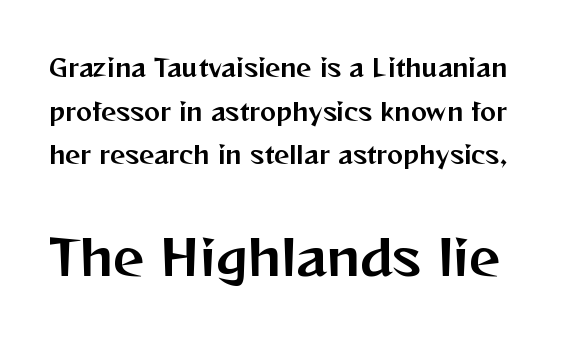
The image shows 49 px sans-serif type, upright; set line spacing 1.82x, normal letter spacing, not underlined; the second (bottom) block is 2.04x larger; medium stroke contrast and a medium x-height.
